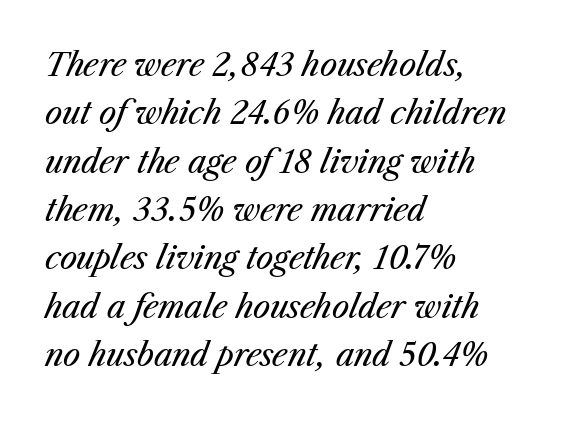
Varying glyph widths throughout — classic text-font behaviour. Spacing between characters is what you'd get straight out of the box. This rendering features lettering with no underline. When letters slant like this, we call the style italic. All the whitespace from short lines collects on the right.
